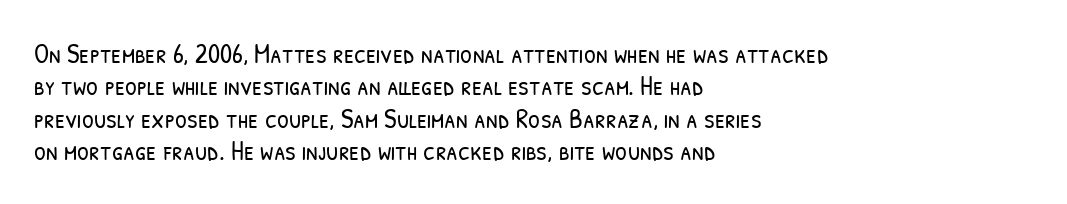
The image shows 27 px text type; set left-aligned, line spacing 1.2x, normal letter spacing, not underlined.
